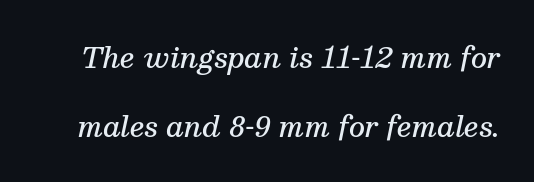
Observe the lean: these are italic letterforms. These lines are rendered in a variable-pitch font. Line spacing here is loose. These lines carry some extra weight — a demibold, not a full bold. The designer went with a serif here, giving each stem small feet. Decoration check: the copy has no underline.
